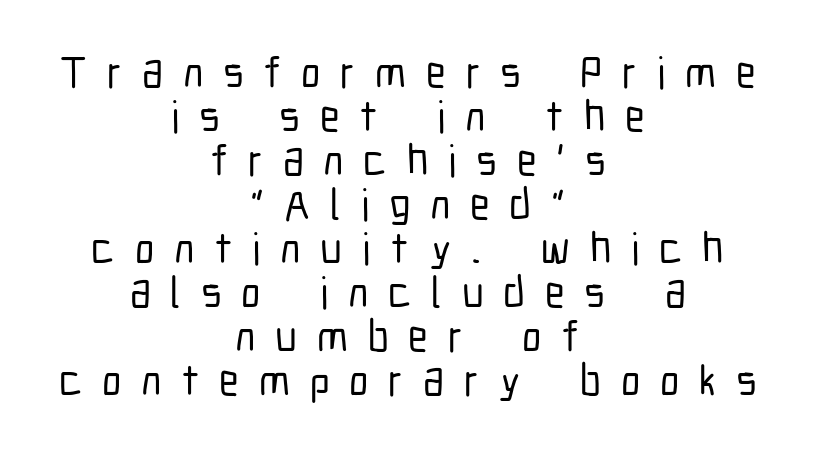
Q: Is the text italic (slanted)? A: No, it is upright.
Q: Is the typeface a serif or a sans-serif typeface? A: Sans-serif.
Q: Is the text underlined? A: No.
Q: How is the paragraph aligned? A: Centered.
Q: Is the spacing between letters normal or unusually wide? A: Unusually wide.
Q: Is the spacing between lines tight, normal or loose? A: Tight.
Q: Width (condensed, normal, or wide)? A: Condensed.
Q: Stroke contrast? A: Low.
Q: x-height? A: Medium.
Q: Monospaced? A: No.
